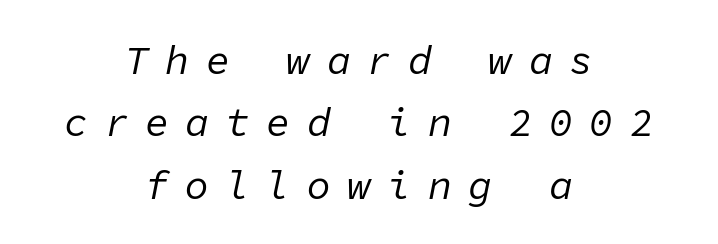
{"italic": "yes", "lean": "right", "slant_degrees": 11, "bold": "no", "weight": "regular", "width": "normal", "stroke_contrast": "low", "x_height": "medium", "monospaced": "yes", "underline": "no", "align": "center", "line_spacing": "normal", "line_spacing_ratio": 1.56, "letter_spacing": "wide", "letter_spacing_em": 0.41, "glyph_px": 40}
